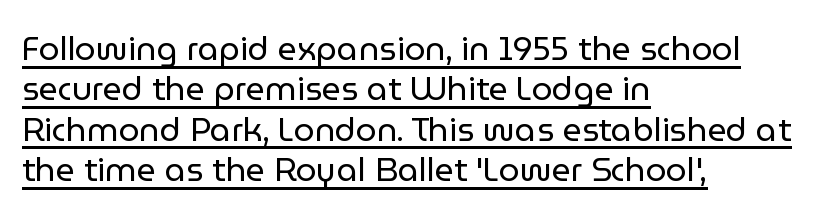
Q: Is the text bold? A: No.
Q: Is the text italic (slanted)? A: No, it is upright.
Q: Is the typeface a serif or a sans-serif typeface? A: Sans-serif.
Q: Is the text underlined? A: Yes.
Q: How is the paragraph aligned? A: Left-aligned.
Q: Is the spacing between letters normal or unusually wide? A: Normal.
Q: Width (condensed, normal, or wide)? A: Normal.
Q: Stroke contrast? A: Low.
Q: x-height? A: Medium.
Q: Monospaced? A: No.
